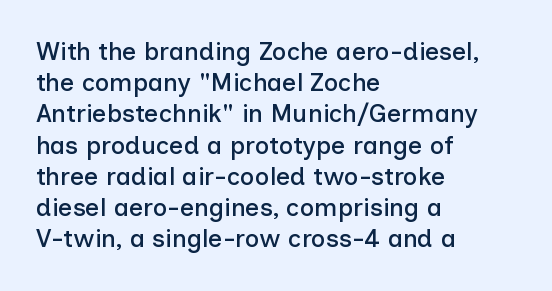
If you drew a line through each stem, it would be perfectly vertical. Leading: standard. The setting favours the left margin, as ordinary paragraphs usually do. Nobody touched the tracking dial on this one. Lines of text with bare space underneath.
